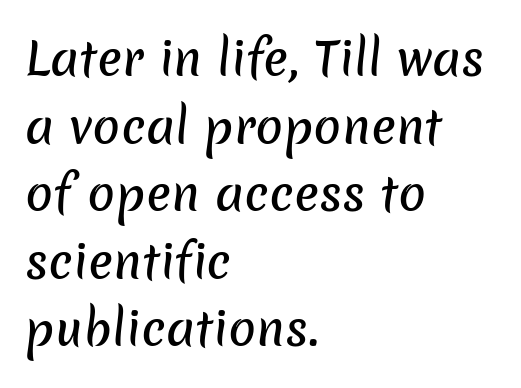
{"serif": "no", "width": "normal", "stroke_contrast": "low", "x_height": "medium", "monospaced": "no", "underline": "no", "align": "left", "line_spacing": "normal", "line_spacing_ratio": 1.47, "letter_spacing": "normal", "letter_spacing_em": 0.0, "glyph_px": 46}
